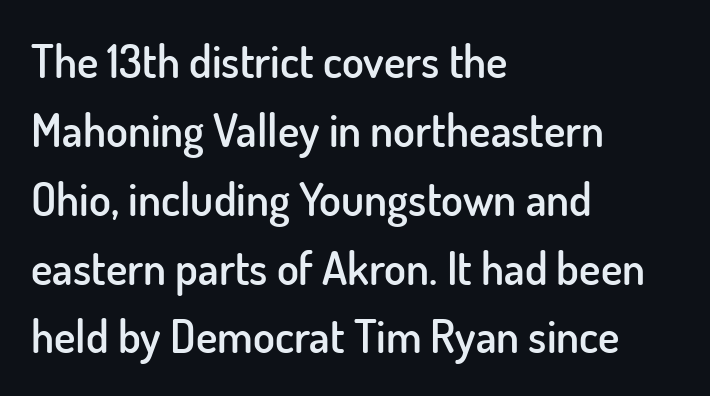
{"serif": "no", "italic": "no", "bold": "semi", "weight": "semibold", "width": "normal", "stroke_contrast": "low", "x_height": "small", "monospaced": "no", "underline": "no", "align": "left", "line_spacing": "normal", "line_spacing_ratio": 1.53, "letter_spacing": "normal", "letter_spacing_em": 0.0, "glyph_px": 45}
